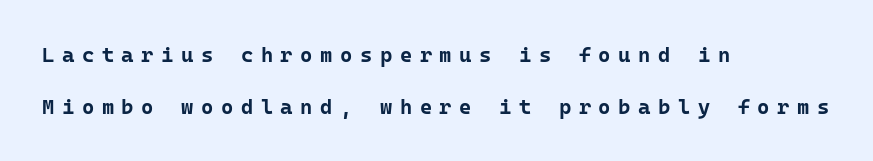
{"italic": "no", "bold": "yes", "underline": "no", "align": "left", "line_spacing": "loose", "line_spacing_ratio": 2.47, "letter_spacing": "wide", "letter_spacing_em": 0.36, "glyph_px": 21}
